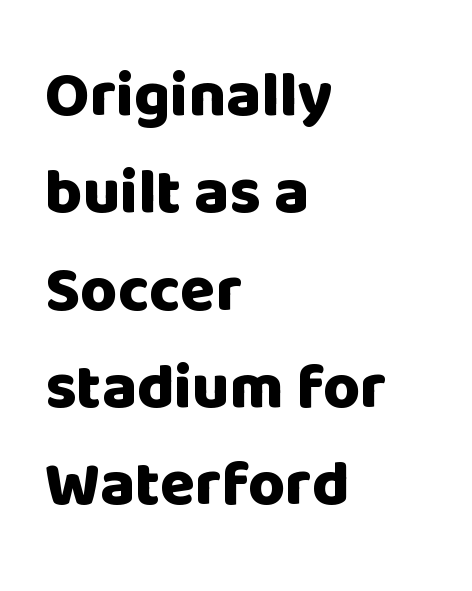
The image shows 64 px heavy sans-serif type, upright; set left-aligned, normal line spacing (1.52x), normal letter spacing, not underlined; low stroke contrast and a large x-height.
